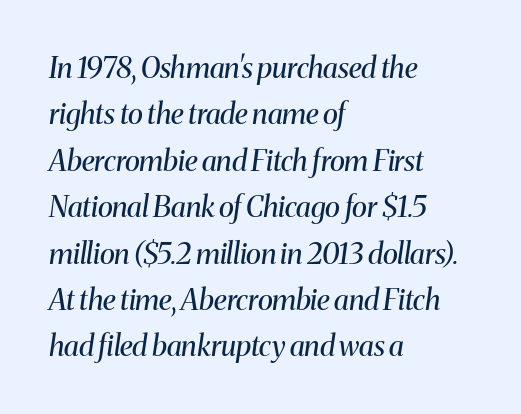
Q: Is the text bold? A: No.
Q: Is the text italic (slanted)? A: Yes, it leans right by about 8 degrees.
Q: Is the typeface a serif or a sans-serif typeface? A: Serif.
Q: Is the text underlined? A: No.
Q: How is the paragraph aligned? A: Left-aligned.
Q: Is the spacing between letters normal or unusually wide? A: Normal.
Q: Is the spacing between lines tight, normal or loose? A: Normal.
Q: Width (condensed, normal, or wide)? A: Normal.
Q: Stroke contrast? A: Medium.
Q: x-height? A: Medium.
Q: Monospaced? A: No.
